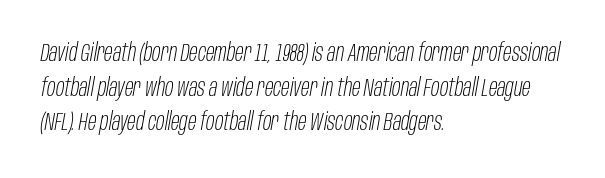
{"italic": "yes", "lean": "right", "slant_degrees": 10, "bold": "no", "underline": "no", "align": "left", "line_spacing": "normal", "line_spacing_ratio": 1.39, "letter_spacing": "normal", "letter_spacing_em": 0.0, "glyph_px": 25}
